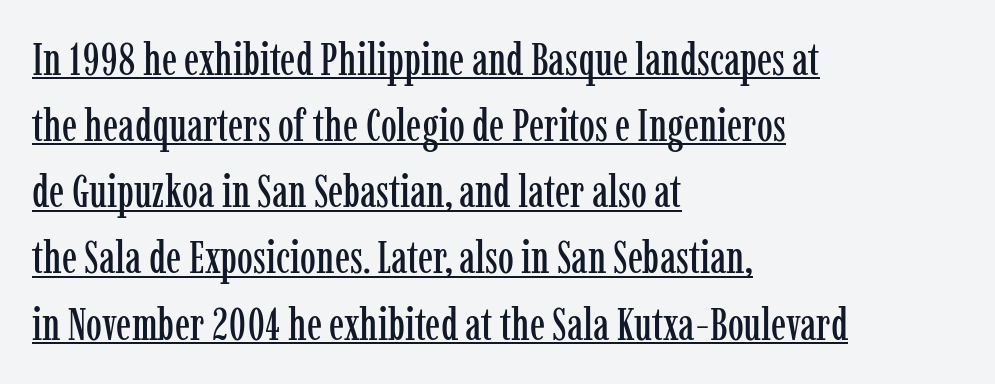
Q: Is the text italic (slanted)? A: No, it is upright.
Q: Is the typeface a serif or a sans-serif typeface? A: Serif.
Q: Is the text underlined? A: Yes.
Q: How is the paragraph aligned? A: Left-aligned.
Q: Is the spacing between letters normal or unusually wide? A: Normal.
Q: Is the spacing between lines tight, normal or loose? A: Normal.
Q: Width (condensed, normal, or wide)? A: Condensed.
Q: Stroke contrast? A: Low.
Q: x-height? A: Medium.
Q: Monospaced? A: No.
